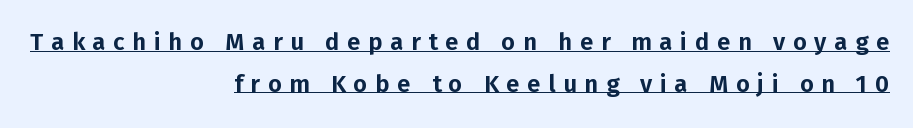
The tracking reads as deliberately expanded to a designer's eye. The type sits square on the baseline with zero lean. The string is rendered with underlining switched on. Line ends are locked; line starts wander.
